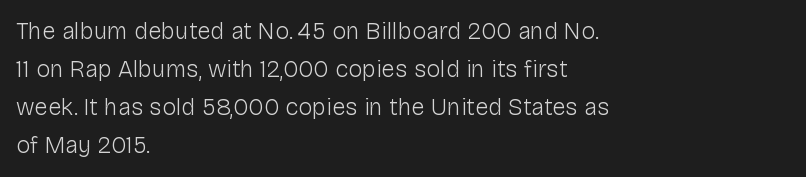
Is there much room between lines? A standard amount, neither cramped nor airy. A roman cut, with each character standing at attention. How are the letters spaced? Ordinarily, with no added tracking. This rendering features lettering with no underline. The paragraph shown leans on its left margin. The weight tops out at a normal text grade.
